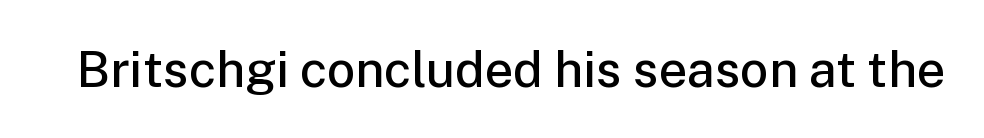
The tracking reads as untouched default to a designer's eye. The passage shown is typed in a proportional face where columns would drift. Posture: straight, roman, zero tilt. Type style note: lacks serifs. Unmarked baselines from the first word to the last.
